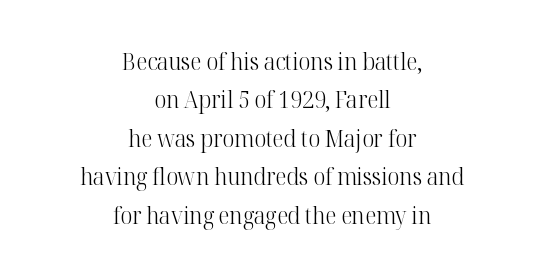
{"italic": "no", "bold": "no", "underline": "no", "align": "center", "line_spacing": "normal", "line_spacing_ratio": 1.67, "letter_spacing": "normal", "letter_spacing_em": 0.0, "glyph_px": 23}
